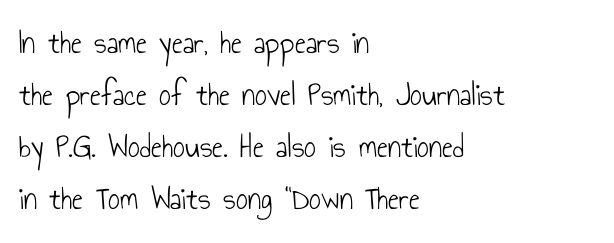
The image shows 33 px light, condensed sans-serif type, upright; set left-aligned, normal line spacing (1.58x), normal letter spacing, not underlined; low stroke contrast and a small x-height.
